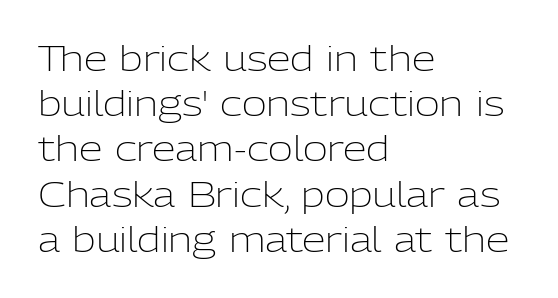
Quick note: interline space is typical. Layout note: lines flush left. The characters are drawn with everyday or finer stroke widths. Think of a printed novel: that variable character pitch is what you see here. You could call the tracking neutral — neither tight nor loose.
